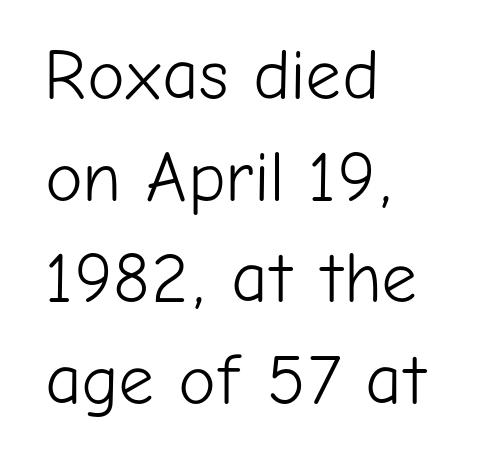
The image shows 71 px light sans-serif type, upright; set left-aligned, normal line spacing (1.43x), normal letter spacing, not underlined; low stroke contrast and a medium x-height.
